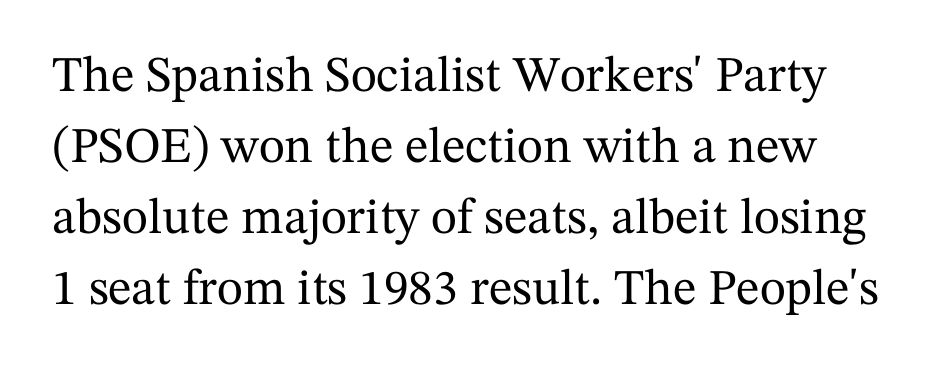
{"serif": "yes", "italic": "no", "width": "normal", "stroke_contrast": "medium", "x_height": "medium", "monospaced": "no", "underline": "no", "line_spacing": "normal", "line_spacing_ratio": 1.42, "letter_spacing": "normal", "letter_spacing_em": 0.0, "glyph_px": 50}
